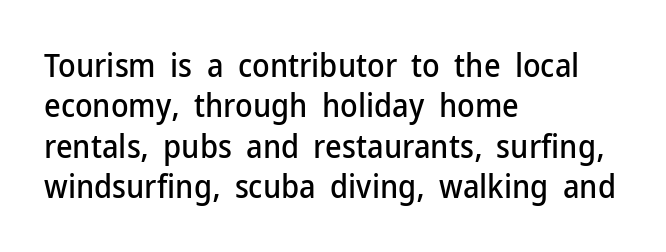
The image shows 32 px sans-serif type, upright; set left-aligned, normal line spacing (1.26x), normal letter spacing, not underlined; low stroke contrast and a medium x-height.
